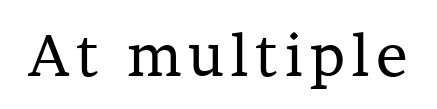
A clean baseline with only descenders dipping below it. Each letter keeps its own natural width here, so spacing adapts to shape. The face looks like a standard text weight, possibly lighter. When letters stand straight like this, we call the style roman or upright. A typesetter would label this face a serif.
